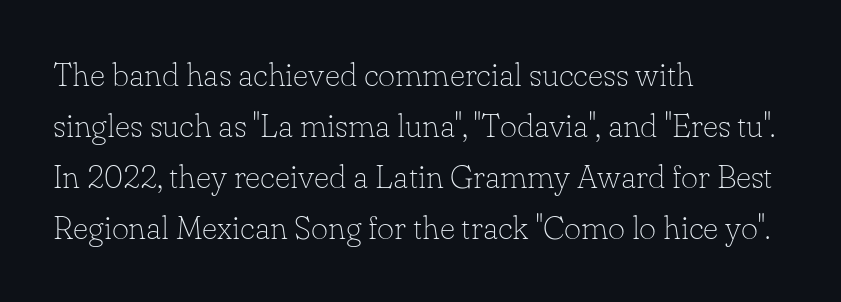
Q: Is the text bold? A: No.
Q: Is the text italic (slanted)? A: No, it is upright.
Q: Is the typeface a serif or a sans-serif typeface? A: Serif.
Q: Is the text underlined? A: No.
Q: How is the paragraph aligned? A: Left-aligned.
Q: Is the spacing between letters normal or unusually wide? A: Normal.
Q: Is the spacing between lines tight, normal or loose? A: Normal.
Q: Width (condensed, normal, or wide)? A: Normal.
Q: Stroke contrast? A: Low.
Q: x-height? A: Small.
Q: Monospaced? A: No.
